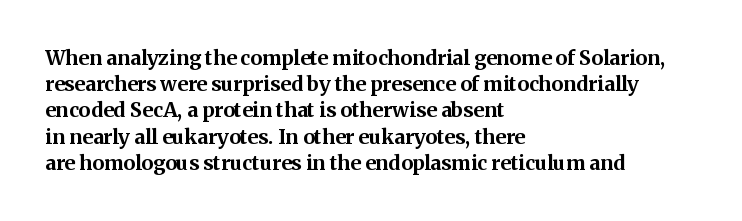
Q: Is the text bold? A: Yes.
Q: Is the text italic (slanted)? A: No, it is upright.
Q: Is the text underlined? A: No.
Q: How is the paragraph aligned? A: Left-aligned.
Q: Is the spacing between letters normal or unusually wide? A: Normal.
Q: Is the spacing between lines tight, normal or loose? A: Normal.
